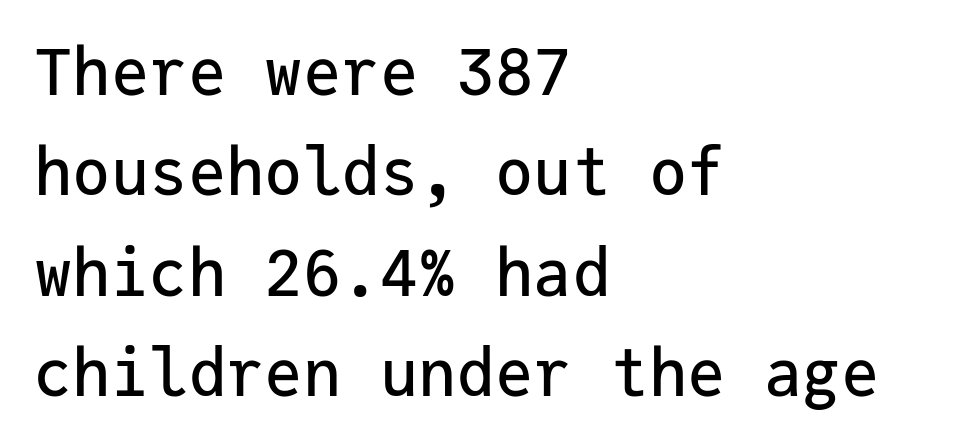
Q: Is the text italic (slanted)? A: No, it is upright.
Q: Is the typeface a serif or a sans-serif typeface? A: Sans-serif.
Q: Is the text underlined? A: No.
Q: How is the paragraph aligned? A: Left-aligned.
Q: Is the spacing between letters normal or unusually wide? A: Normal.
Q: Is the spacing between lines tight, normal or loose? A: Normal.
Q: Width (condensed, normal, or wide)? A: Normal.
Q: Stroke contrast? A: Low.
Q: x-height? A: Medium.
Q: Monospaced? A: Yes.
